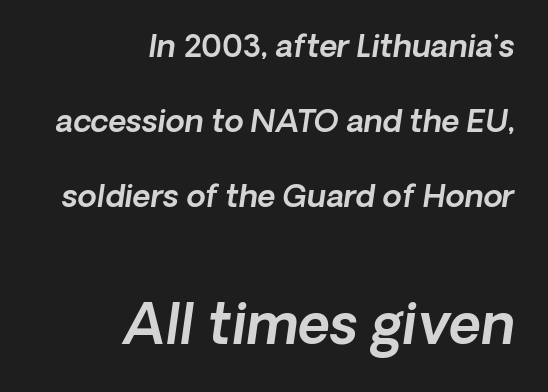
Q: Is the typeface a serif or a sans-serif typeface? A: Sans-serif.
Q: Is the text underlined? A: No.
Q: How is the paragraph aligned? A: Right-aligned.
Q: Is the spacing between letters normal or unusually wide? A: Normal.
Q: Is the spacing between lines tight, normal or loose? A: Loose.
Q: Which block of text is set in a larger size, the first (top) or the second (bottom)? A: The second (bottom) one.
Q: Width (condensed, normal, or wide)? A: Normal.
Q: x-height? A: Medium.
Q: Monospaced? A: No.
